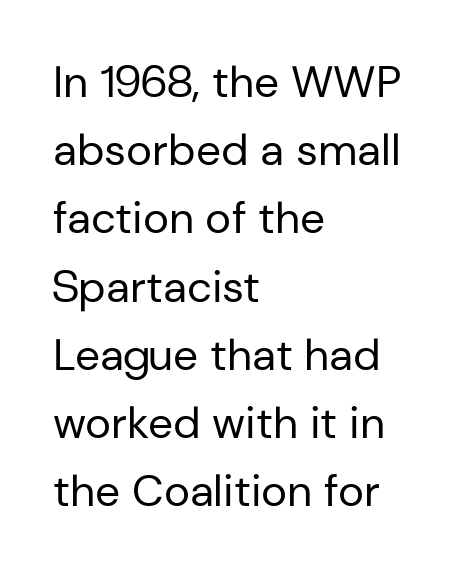
The image shows 44 px regular-weight sans-serif type, upright; set left-aligned, normal line spacing (1.55x), normal letter spacing, not underlined; low stroke contrast and a medium x-height.
